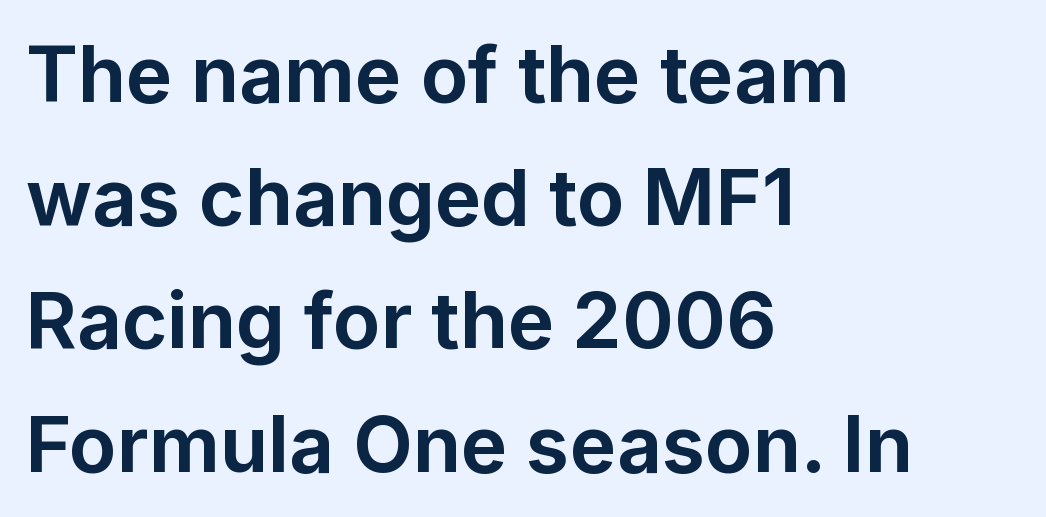
{"serif": "no", "italic": "no", "bold": "yes", "weight": "bold", "width": "normal", "stroke_contrast": "low", "x_height": "medium", "monospaced": "no", "underline": "no", "align": "left", "line_spacing": "normal", "line_spacing_ratio": 1.58, "letter_spacing": "normal", "letter_spacing_em": 0.0, "glyph_px": 78}
